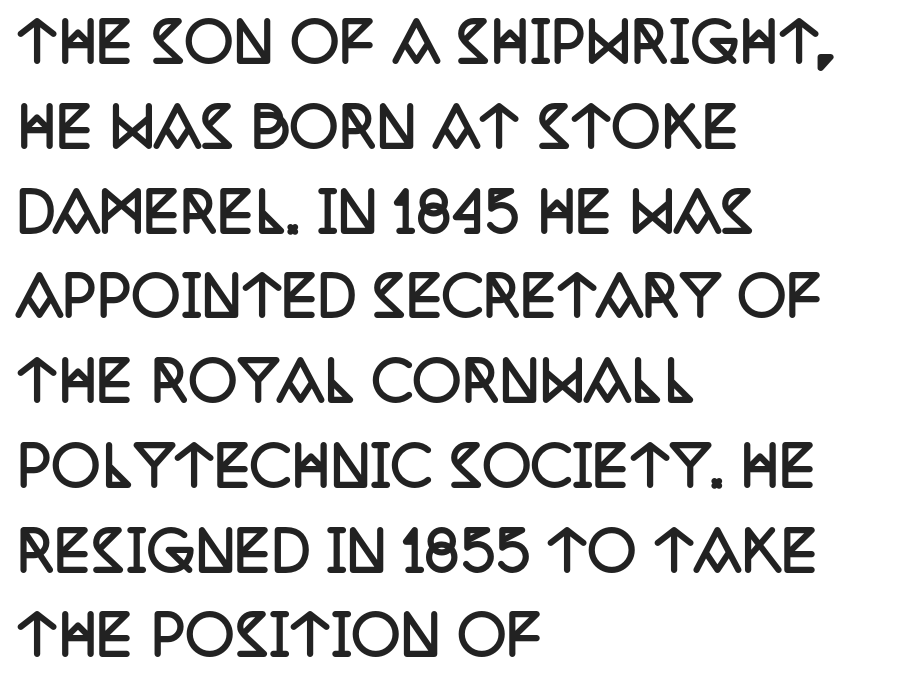
Q: Is the text bold? A: Yes.
Q: Is the text italic (slanted)? A: No, it is upright.
Q: Is the typeface a serif or a sans-serif typeface? A: Serif.
Q: Is the text underlined? A: No.
Q: How is the paragraph aligned? A: Left-aligned.
Q: Is the spacing between letters normal or unusually wide? A: Normal.
Q: Is the spacing between lines tight, normal or loose? A: Normal.
Q: Width (condensed, normal, or wide)? A: Condensed.
Q: Stroke contrast? A: Low.
Q: x-height? A: Large.
Q: Monospaced? A: No.
